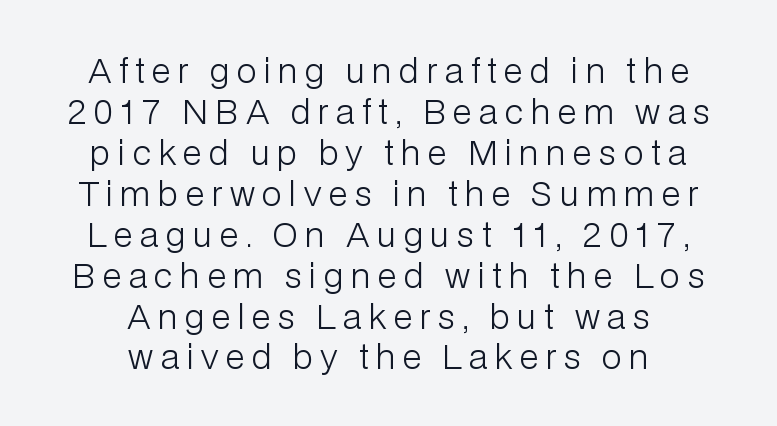
{"serif": "no", "italic": "no", "bold": "no", "weight": "light", "width": "normal", "stroke_contrast": "low", "x_height": "medium", "monospaced": "no", "underline": "no", "align": "center", "line_spacing_ratio": 1.24, "letter_spacing": "wide", "letter_spacing_em": 0.23, "glyph_px": 33}
